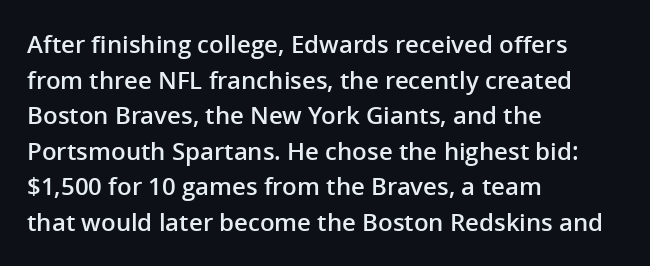
Q: Is the text bold? A: Semi-bold.
Q: Is the text italic (slanted)? A: No, it is upright.
Q: Is the text underlined? A: No.
Q: How is the paragraph aligned? A: Left-aligned.
Q: Is the spacing between letters normal or unusually wide? A: Normal.
Q: Is the spacing between lines tight, normal or loose? A: Normal.
